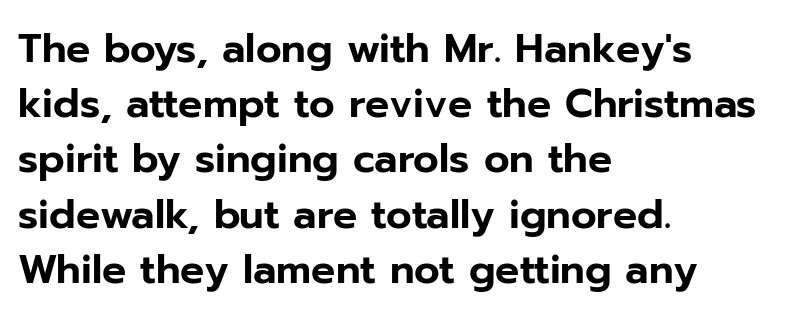
The line-height multiplier appears to be the usual default. Think of a printed novel: that variable character pitch is what you see here. The glyphs are unaccompanied by any horizontal stroke below them. Stroke terminals: plain, sans-serif.
